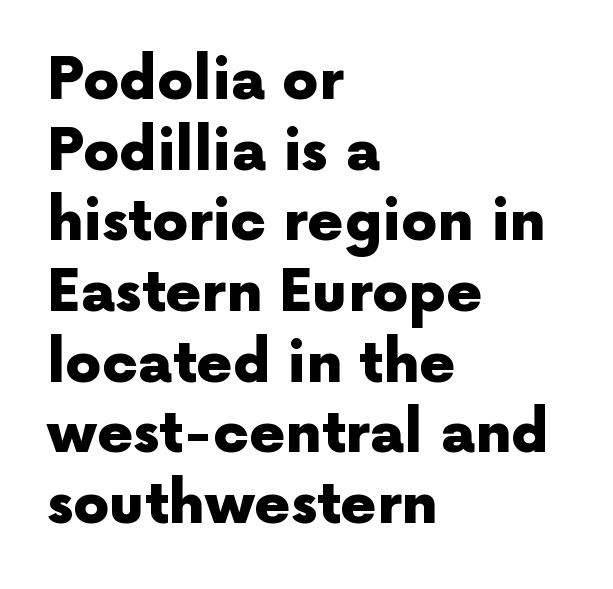
{"serif": "no", "italic": "no", "bold": "yes", "weight": "heavy", "width": "normal", "x_height": "medium", "monospaced": "no", "underline": "no", "align": "left", "line_spacing_ratio": 1.24, "letter_spacing": "normal", "letter_spacing_em": 0.0, "glyph_px": 57}
